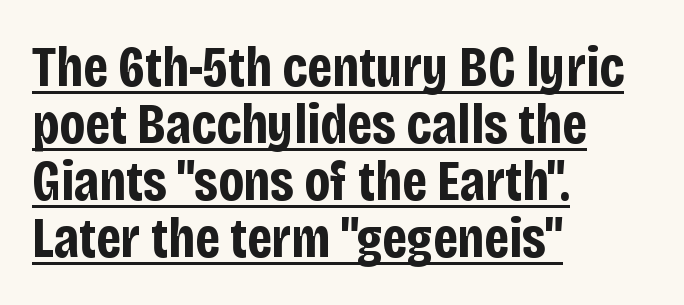
The image shows 57 px bold, condensed sans-serif type, upright; set left-aligned, tight line spacing (1.0x), normal letter spacing, underlined; low stroke contrast and a large x-height.
